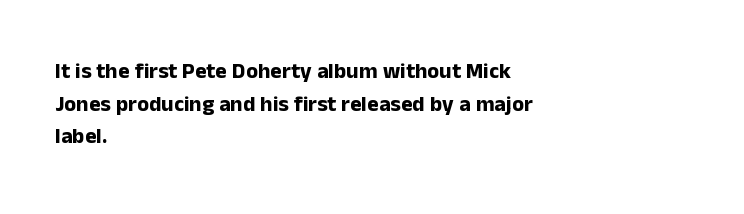
{"italic": "no", "bold": "yes", "underline": "no", "align": "left", "line_spacing": "normal", "line_spacing_ratio": 1.48, "letter_spacing": "normal", "letter_spacing_em": 0.0, "glyph_px": 22}
